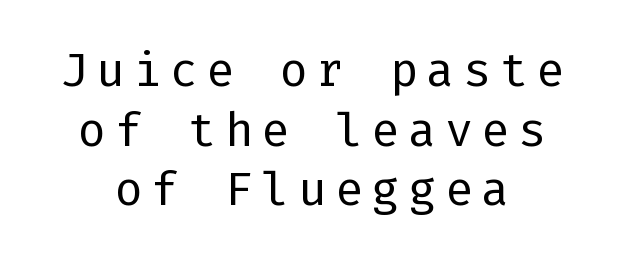
Q: Is the text bold? A: No.
Q: Is the text italic (slanted)? A: No, it is upright.
Q: Is the typeface a serif or a sans-serif typeface? A: Sans-serif.
Q: Is the text underlined? A: No.
Q: How is the paragraph aligned? A: Centered.
Q: Is the spacing between lines tight, normal or loose? A: Normal.
Q: Width (condensed, normal, or wide)? A: Normal.
Q: Stroke contrast? A: Low.
Q: x-height? A: Medium.
